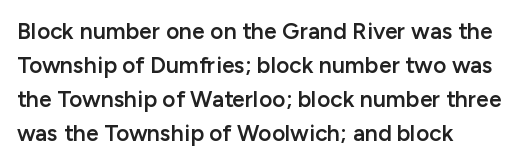
The type is set solid horizontally, with unmodified tracking. Letters rest on an invisible, unmarked baseline. The lettering holds an erect, upright posture throughout. Typeset ragged right — the left edge is the straight one. The block of text has a typical density, with ordinary space between rows.
